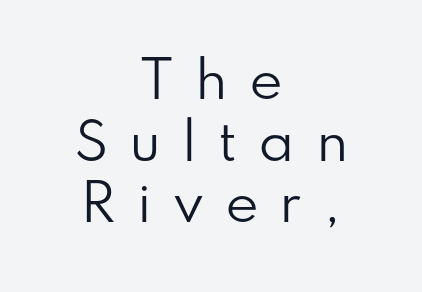
The image shows 51 px regular-weight sans-serif type, upright; set centered, line spacing 1.21x, unusually wide letter spacing (+0.41 em), not underlined; low stroke contrast and a small x-height.
